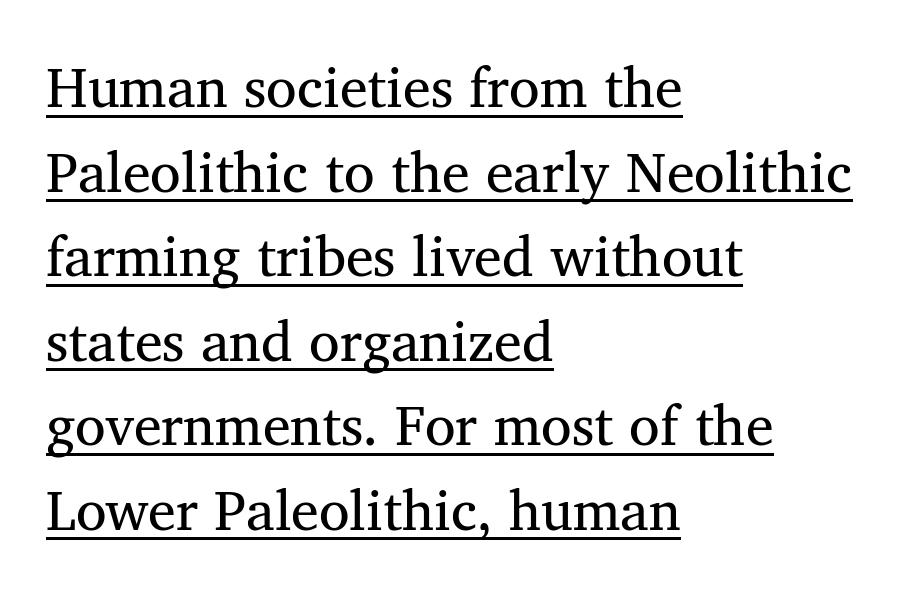
The face looks like a standard text weight, possibly lighter. The rendering uses natural spacing where letterforms have individual widths. Classification — serif. No italicization has been applied; the sample stays upright. Does the leading feel generous? No, just average. The specimen includes a rule beneath the text block's lines.
